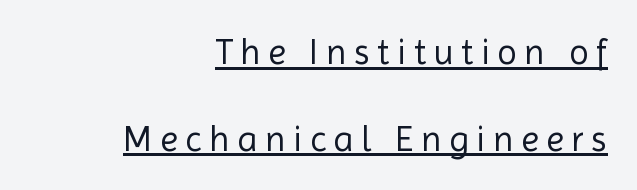
The image shows 36 px regular-weight sans-serif type, upright; set right-aligned, loose line spacing (2.41x), unusually wide letter spacing (+0.21 em), underlined; a medium x-height.
